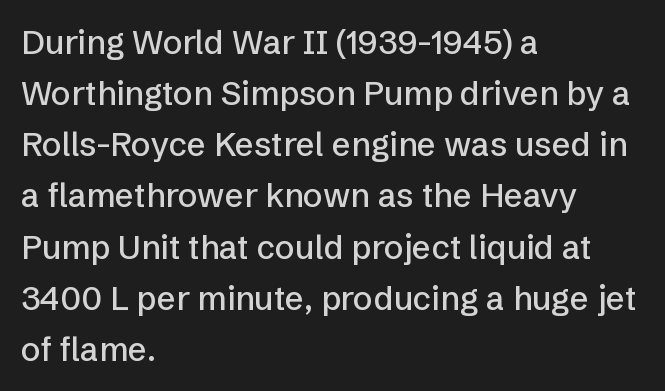
The lines in this sample share a left origin and differ only in where they stop. Compared with typical paragraphs, the rows here are spaced about the same. Compared with typical body copy, the letter spacing here is the same. Check under the words: just untouched page. What kind of face is this? One without serifs — a sans.
